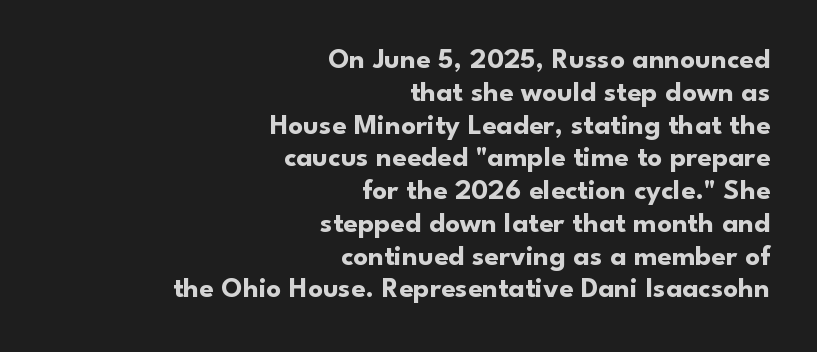
The image shows 29 px bold sans-serif type, upright; set right-aligned, tight line spacing (1.13x), normal letter spacing, not underlined; low stroke contrast and a small x-height.
